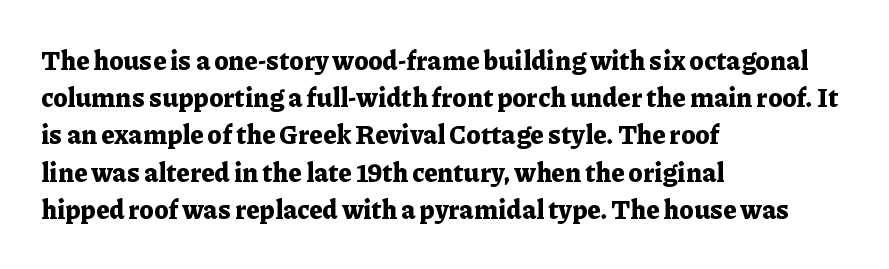
The image shows 26 px bold type, upright; set left-aligned, normal line spacing (1.43x), normal letter spacing, not underlined.
